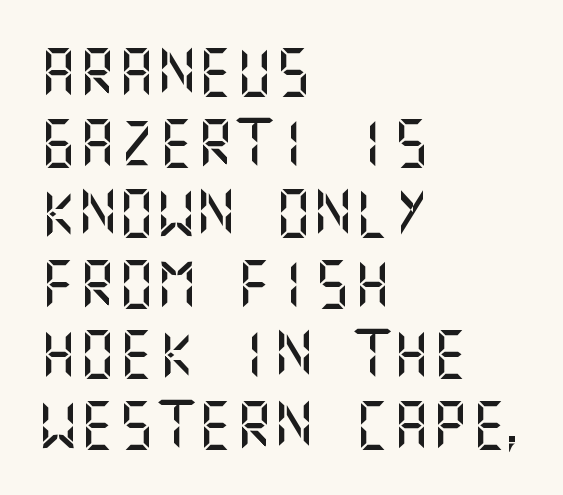
The image shows 49 px sans-serif type, upright; set left-aligned, normal line spacing (1.44x), normal letter spacing, not underlined; medium stroke contrast and a large x-height.
